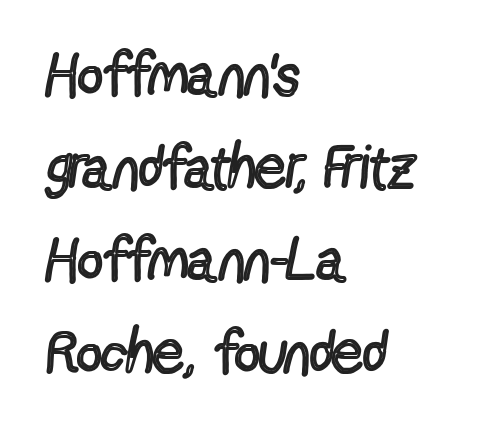
The type family on display is of the sans-serif kind. Is this a fixed-width face? No — the glyphs have proportional, varying widths. Heaviness? Minimal to ordinary, like unemphasized prose. This rendering uses left alignment, leaving the right contour irregular. One glance says typical: line gaps are just what's usual. Has an underline been added? It has not.
